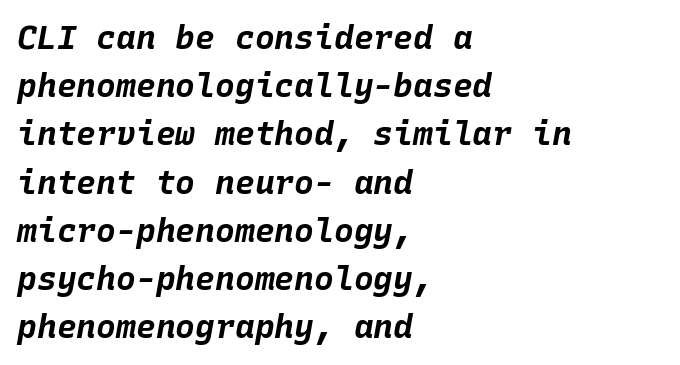
You could count columns in this text — the font is strictly monospaced. The tracking reads as untouched default to a designer's eye. A full-strength bold gives these letters their thick strokes. The block of text has a typical density, with ordinary space between rows.
